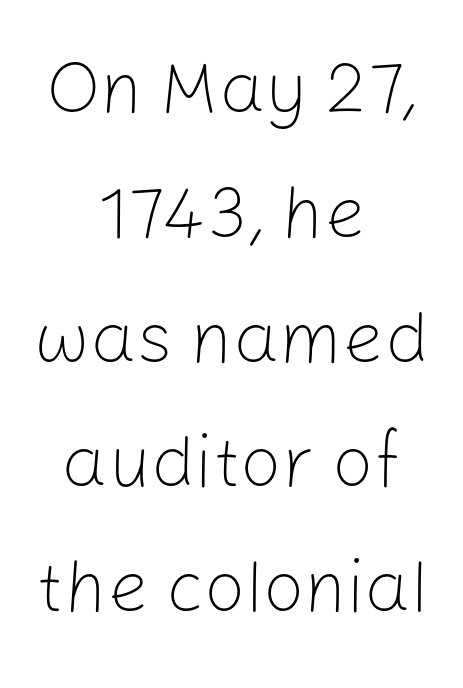
{"serif": "no", "italic": "no", "bold": "no", "weight": "light", "width": "normal", "stroke_contrast": "low", "x_height": "medium", "monospaced": "no", "underline": "no", "align": "center", "line_spacing_ratio": 1.71, "letter_spacing": "normal", "letter_spacing_em": 0.0, "glyph_px": 73}
